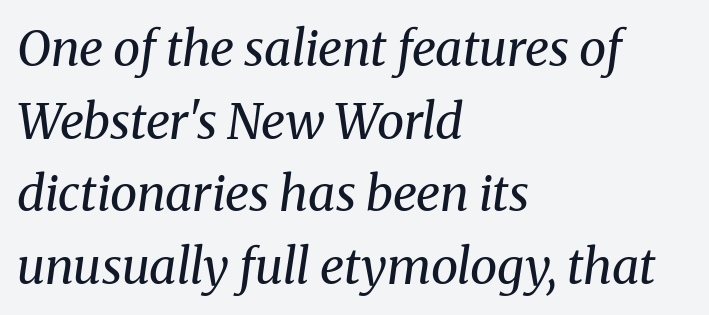
Q: Is the text bold? A: No.
Q: Is the text italic (slanted)? A: Yes, it leans right by about 8 degrees.
Q: Is the typeface a serif or a sans-serif typeface? A: Serif.
Q: Is the text underlined? A: No.
Q: How is the paragraph aligned? A: Left-aligned.
Q: Is the spacing between letters normal or unusually wide? A: Normal.
Q: Is the spacing between lines tight, normal or loose? A: Normal.
Q: Width (condensed, normal, or wide)? A: Normal.
Q: Stroke contrast? A: Medium.
Q: x-height? A: Medium.
Q: Monospaced? A: No.
